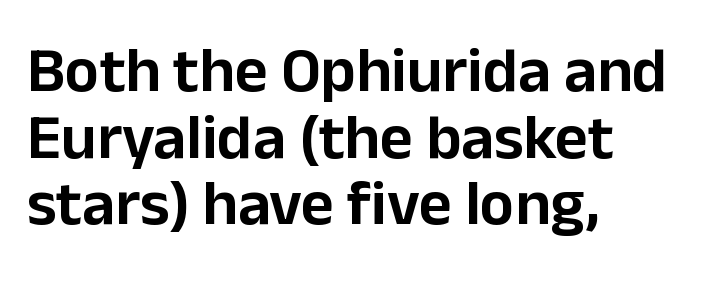
Q: Is the text italic (slanted)? A: No, it is upright.
Q: Is the typeface a serif or a sans-serif typeface? A: Sans-serif.
Q: Is the text underlined? A: No.
Q: How is the paragraph aligned? A: Left-aligned.
Q: Is the spacing between letters normal or unusually wide? A: Normal.
Q: Is the spacing between lines tight, normal or loose? A: Tight.
Q: Width (condensed, normal, or wide)? A: Normal.
Q: Stroke contrast? A: Low.
Q: x-height? A: Medium.
Q: Monospaced? A: No.
